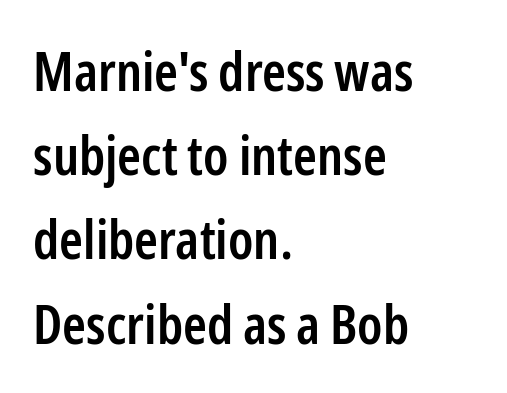
I'd call this a sans setting — the letters go barefoot. The gaps between neighbouring characters are ordinary and unremarkable. Proportional: the letters do not fall into vertical columns. Typographic density is moderately raised because the face is semibold. The string is rendered with underlining switched off.
